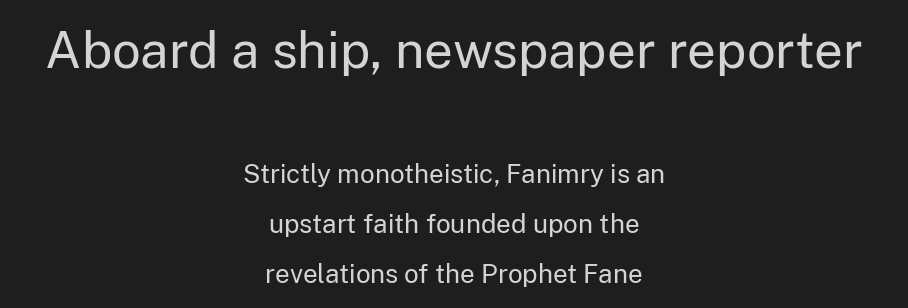
{"serif": "no", "italic": "no", "bold": "no", "weight": "regular", "width": "normal", "stroke_contrast": "low", "x_height": "medium", "monospaced": "no", "underline": "no", "align": "center", "line_spacing": "loose", "line_spacing_ratio": 1.92, "letter_spacing": "normal", "letter_spacing_em": 0.0, "larger_block": "first", "size_ratio": 1.96, "glyph_px": 51}
